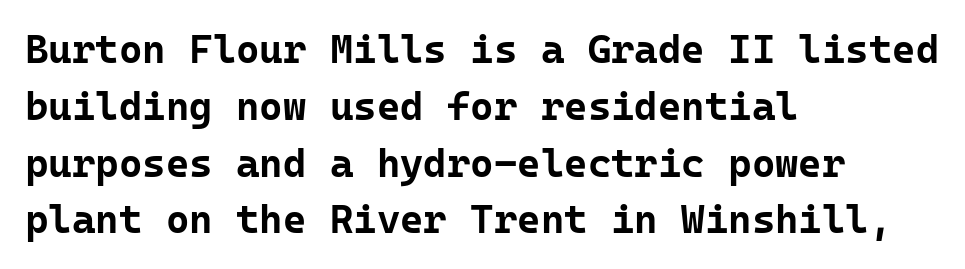
Q: Is the text bold? A: Yes.
Q: Is the text italic (slanted)? A: No, it is upright.
Q: Is the typeface a serif or a sans-serif typeface? A: Sans-serif.
Q: Is the text underlined? A: No.
Q: How is the paragraph aligned? A: Left-aligned.
Q: Is the spacing between letters normal or unusually wide? A: Normal.
Q: Is the spacing between lines tight, normal or loose? A: Normal.
Q: Width (condensed, normal, or wide)? A: Normal.
Q: Stroke contrast? A: Low.
Q: x-height? A: Medium.
Q: Monospaced? A: Yes.
